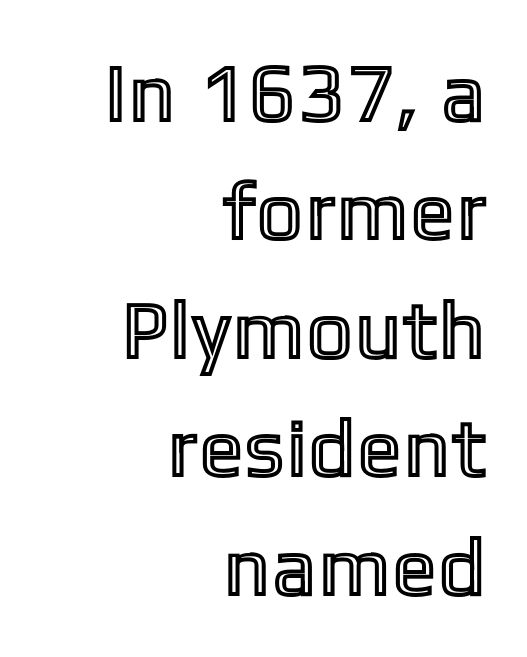
Visually the block forms a straight wall on the right and a jagged coastline on the left. Quick note: not italic, upright. Each letter keeps its own natural width here, so spacing adapts to shape. Rows of type keep a routine distance in the vertical direction. Has an underline been added? It has not.
